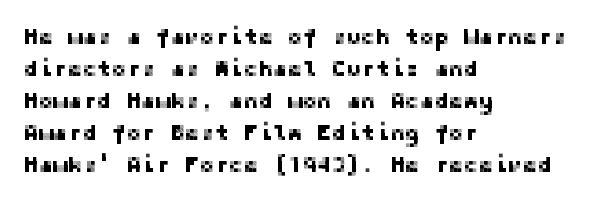
{"italic": "no", "underline": "no", "align": "left", "line_spacing": "normal", "line_spacing_ratio": 1.45, "letter_spacing": "normal", "letter_spacing_em": 0.0, "glyph_px": 22}
